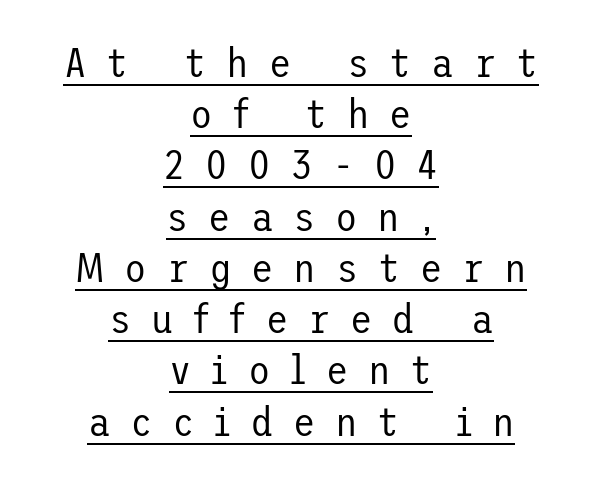
The image shows 41 px regular-weight sans-serif type, upright; set centered, normal line spacing (1.25x), unusually wide letter spacing (+0.48 em), underlined; low stroke contrast and a medium x-height.
